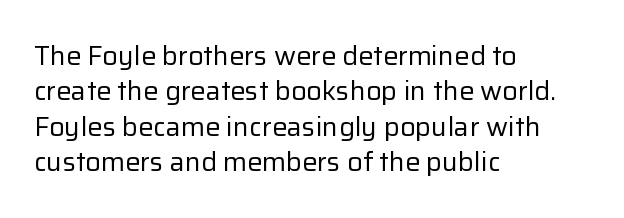
Q: Is the text bold? A: No.
Q: Is the text italic (slanted)? A: No, it is upright.
Q: Is the text underlined? A: No.
Q: How is the paragraph aligned? A: Left-aligned.
Q: Is the spacing between letters normal or unusually wide? A: Normal.
Q: Is the spacing between lines tight, normal or loose? A: Normal.
